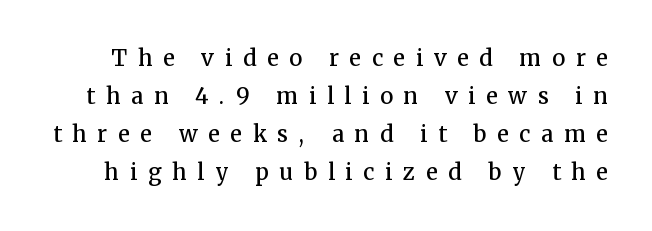
{"italic": "no", "bold": "semi", "underline": "no", "line_spacing_ratio": 1.73, "letter_spacing": "wide", "letter_spacing_em": 0.49, "glyph_px": 22}
